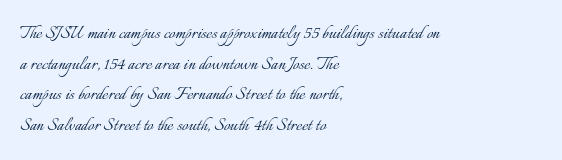
Q: Is the text bold? A: No.
Q: Is the text italic (slanted)? A: Yes.
Q: Is the text underlined? A: No.
Q: How is the paragraph aligned? A: Left-aligned.
Q: Is the spacing between letters normal or unusually wide? A: Normal.
Q: Is the spacing between lines tight, normal or loose? A: Normal.
